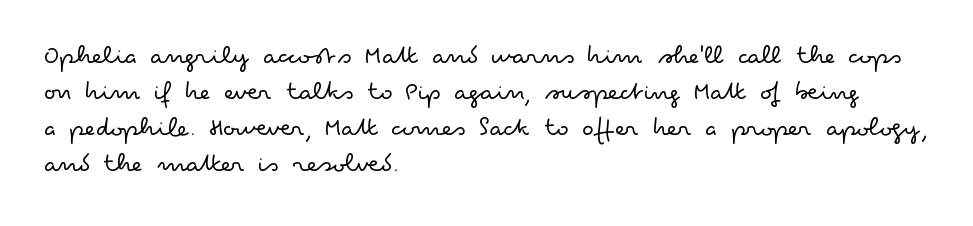
The image shows 28 px light, wide sans-serif type, upright; set left-aligned, normal line spacing (1.29x), normal letter spacing, not underlined; low stroke contrast and a small x-height.
